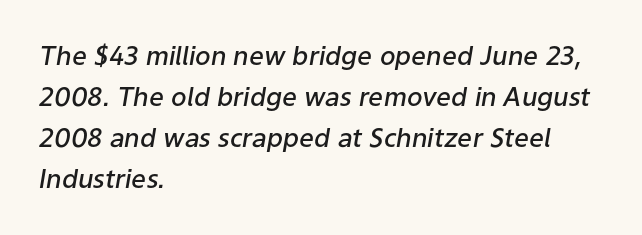
The designer left line spacing at the default. The specimen reads as italic at a glance. Line starts are locked; line ends wander. There is no visible air inserted between adjacent glyphs. How heavy is the stroke? Medium-heavy — a semibold, shy of bold. Check under the words: just untouched page.
